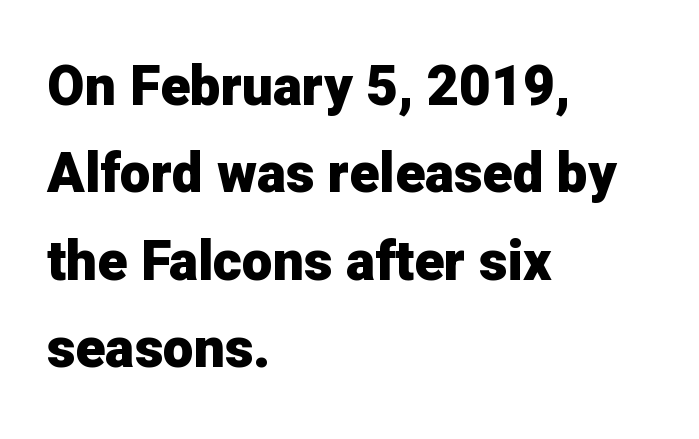
The image shows 55 px heavy sans-serif type, upright; set left-aligned, normal line spacing (1.59x), normal letter spacing, not underlined; low stroke contrast and a medium x-height.
